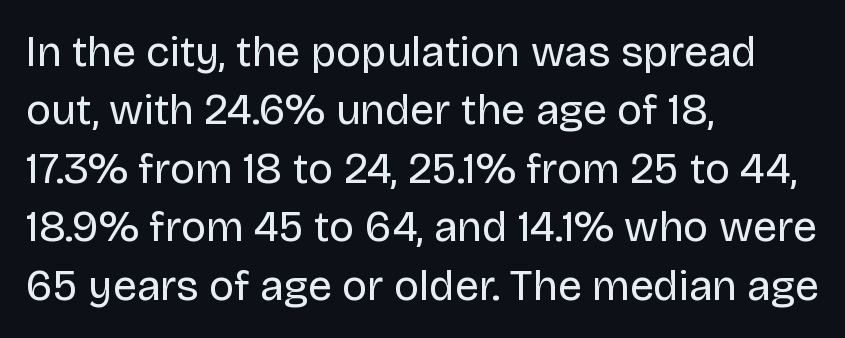
Q: Is the text bold? A: No.
Q: Is the text italic (slanted)? A: No, it is upright.
Q: Is the typeface a serif or a sans-serif typeface? A: Sans-serif.
Q: Is the text underlined? A: No.
Q: How is the paragraph aligned? A: Left-aligned.
Q: Is the spacing between letters normal or unusually wide? A: Normal.
Q: Is the spacing between lines tight, normal or loose? A: Normal.
Q: Width (condensed, normal, or wide)? A: Normal.
Q: Stroke contrast? A: Low.
Q: x-height? A: Large.
Q: Monospaced? A: No.
